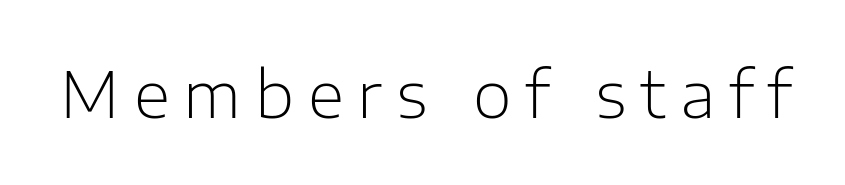
The image shows 63 px light sans-serif type, upright; set unusually wide letter spacing (+0.22 em), not underlined; low stroke contrast and a medium x-height.
